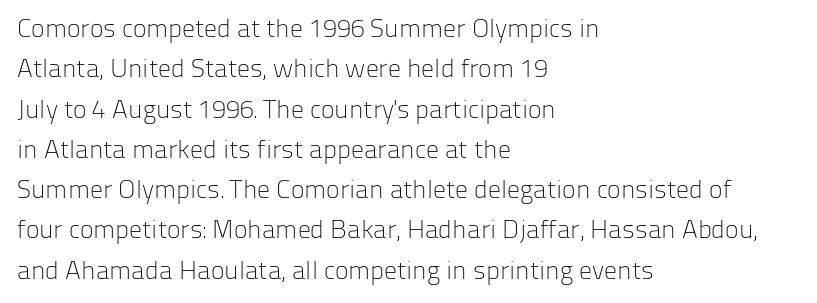
{"italic": "no", "bold": "no", "underline": "no", "align": "left", "line_spacing": "normal", "line_spacing_ratio": 1.55, "letter_spacing": "normal", "letter_spacing_em": 0.0, "glyph_px": 26}
